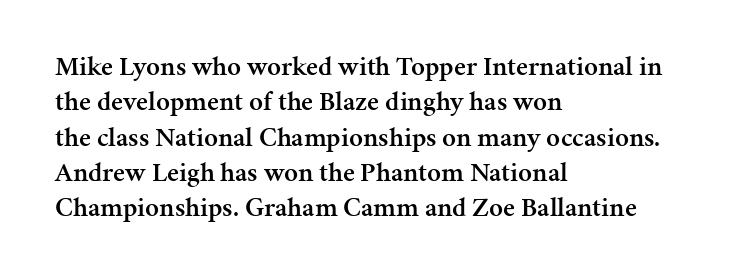
Nobody drew a line under any word here. In terms of leading, this rendering sits right in the middle. Typographic density is moderately raised because the face is semibold. Standard letterfit; no display-style spreading of the glyphs. The text block is weighted toward the left margin, trailing off unevenly rightward. The lettering stays uniformly vertical, giving the passage a roman look.
